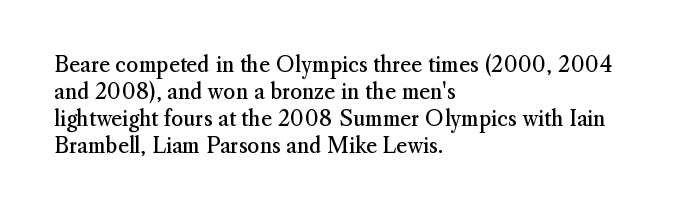
Q: Is the text bold? A: No.
Q: Is the text italic (slanted)? A: No, it is upright.
Q: Is the text underlined? A: No.
Q: How is the paragraph aligned? A: Left-aligned.
Q: Is the spacing between letters normal or unusually wide? A: Normal.
Q: Is the spacing between lines tight, normal or loose? A: Normal.
